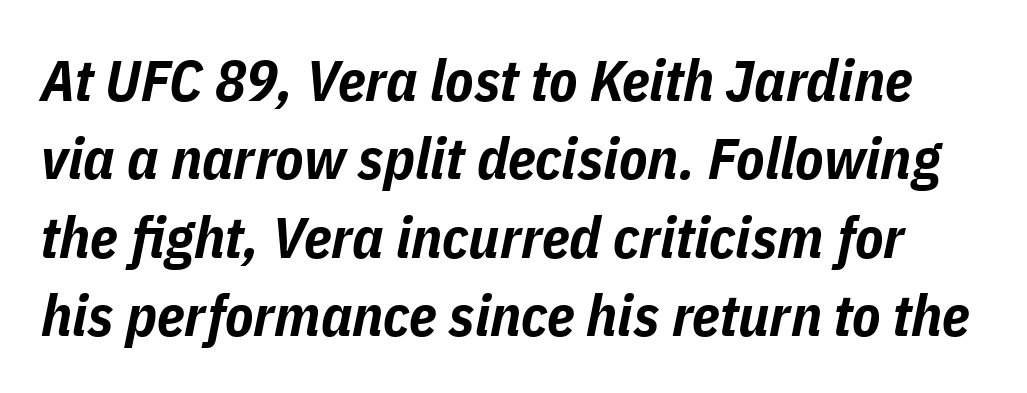
Note the varied advance widths — an 'i' is clearly narrower than an 'm'. The leading is moderate, giving the passage an even texture. The typesetting leans heavy: a genuine bold. Style check: oblique.
